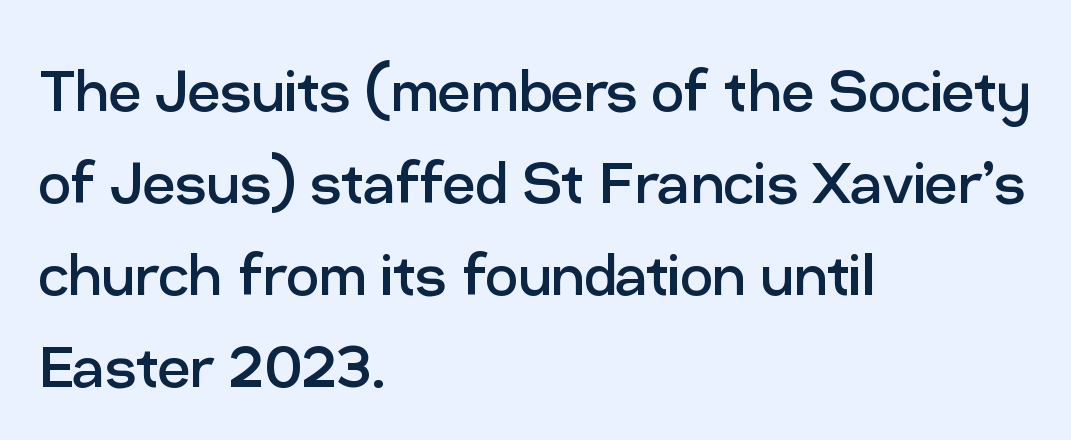
The typesetting does not lean heavy: it is not bold. Normally led — the rows are evenly, conventionally spaced. You could not count columns in this text — the font is proportionally spaced. Letter spacing: default. All the whitespace from short lines collects on the right. The face used here is a sans, in the tradition of grotesques and geometrics.
